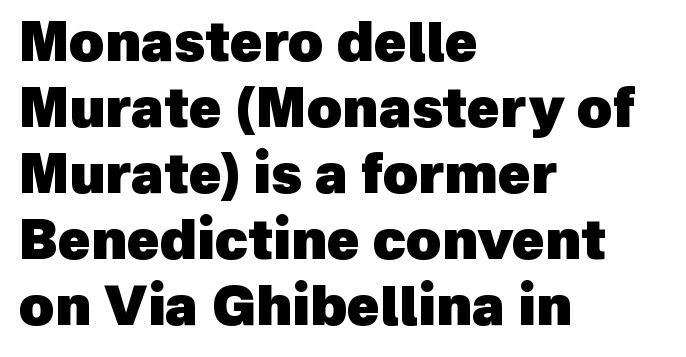
Q: Is the text bold? A: Yes.
Q: Is the typeface a serif or a sans-serif typeface? A: Sans-serif.
Q: Is the text underlined? A: No.
Q: How is the paragraph aligned? A: Left-aligned.
Q: Is the spacing between letters normal or unusually wide? A: Normal.
Q: Width (condensed, normal, or wide)? A: Normal.
Q: x-height? A: Medium.
Q: Monospaced? A: No.
